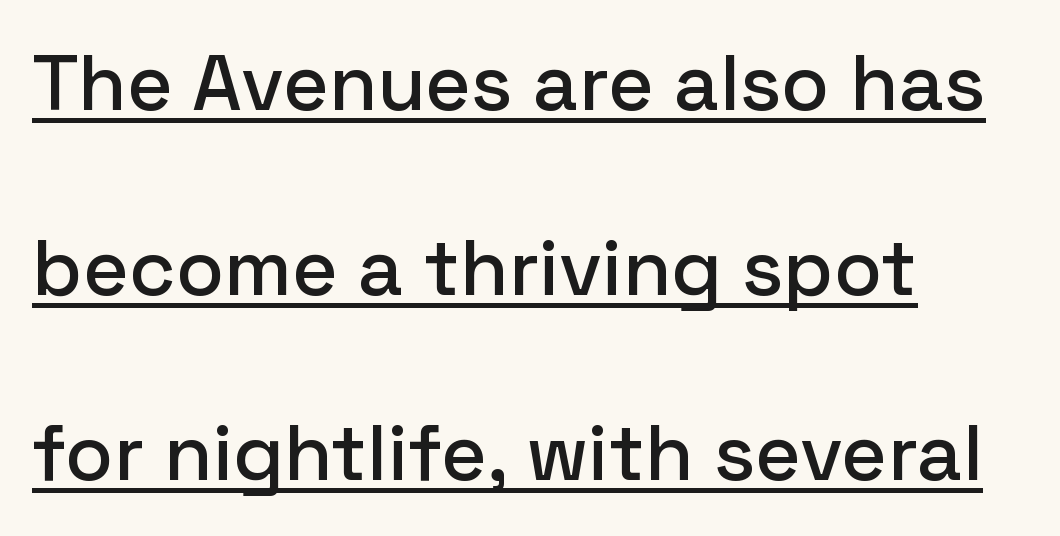
Characters follow at the spacing the type designer built in. The letters advance in unequal steps, a hallmark of proportional type. The specimen reads as upright at a glance. Teacher's note: observe the even left margin — that is flush-left alignment. Underlined type.
